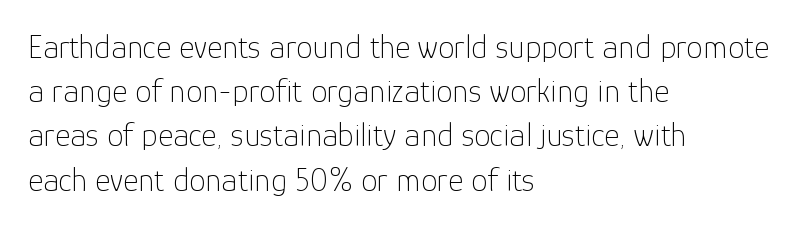
Q: Is the text bold? A: No.
Q: Is the text italic (slanted)? A: No, it is upright.
Q: Is the typeface a serif or a sans-serif typeface? A: Sans-serif.
Q: Is the text underlined? A: No.
Q: How is the paragraph aligned? A: Left-aligned.
Q: Is the spacing between letters normal or unusually wide? A: Normal.
Q: Is the spacing between lines tight, normal or loose? A: Normal.
Q: Width (condensed, normal, or wide)? A: Normal.
Q: Stroke contrast? A: Low.
Q: x-height? A: Medium.
Q: Monospaced? A: No.
